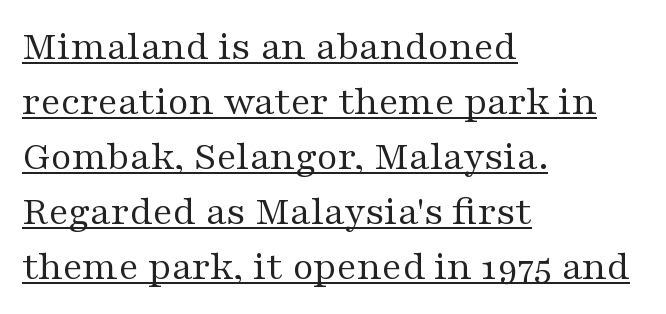
Q: Is the text bold? A: No.
Q: Is the text italic (slanted)? A: No, it is upright.
Q: Is the typeface a serif or a sans-serif typeface? A: Serif.
Q: Is the text underlined? A: Yes.
Q: How is the paragraph aligned? A: Left-aligned.
Q: Is the spacing between letters normal or unusually wide? A: Normal.
Q: Is the spacing between lines tight, normal or loose? A: Normal.
Q: Width (condensed, normal, or wide)? A: Wide.
Q: Stroke contrast? A: Medium.
Q: x-height? A: Medium.
Q: Monospaced? A: No.
